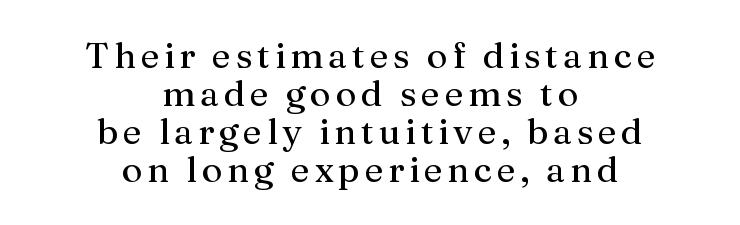
Q: Is the text bold? A: No.
Q: Is the text italic (slanted)? A: No, it is upright.
Q: Is the typeface a serif or a sans-serif typeface? A: Serif.
Q: Is the text underlined? A: No.
Q: How is the paragraph aligned? A: Centered.
Q: Is the spacing between lines tight, normal or loose? A: Tight.
Q: Width (condensed, normal, or wide)? A: Normal.
Q: Stroke contrast? A: Medium.
Q: x-height? A: Medium.
Q: Monospaced? A: No.
